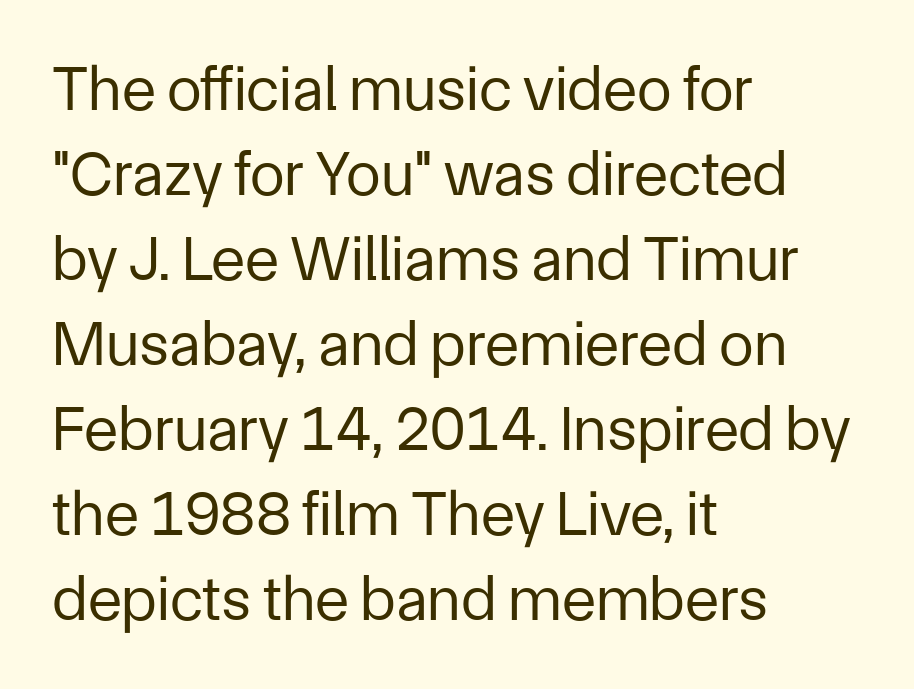
The lines in this sample share a left origin and differ only in where they stop. The zone under the glyphs is completely vacant. Is this a fixed-width face? No — the glyphs have proportional, varying widths. The face used here is a sans, in the tradition of grotesques and geometrics. A quiet, ordinary-to-light weight characterises the typeface. Ascenders rise straight up at ninety degrees.
